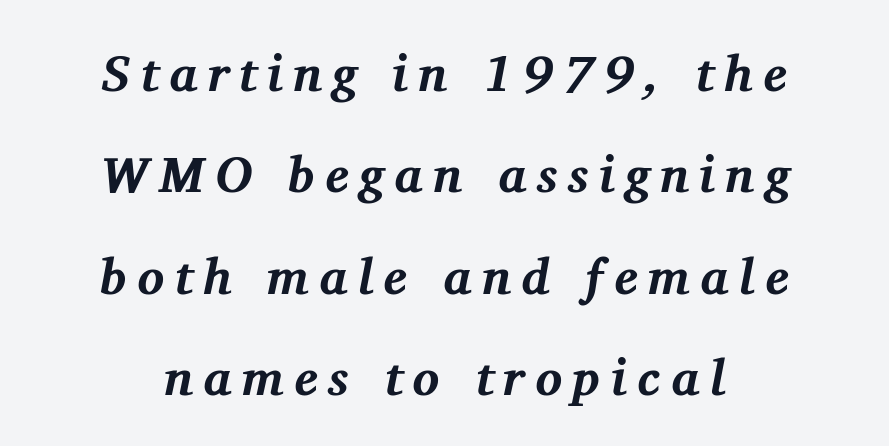
Q: Is the text bold? A: Yes.
Q: Is the text italic (slanted)? A: Yes, it leans right by about 11 degrees.
Q: Is the typeface a serif or a sans-serif typeface? A: Serif.
Q: Is the text underlined? A: No.
Q: How is the paragraph aligned? A: Centered.
Q: Is the spacing between letters normal or unusually wide? A: Unusually wide.
Q: Is the spacing between lines tight, normal or loose? A: Loose.
Q: Width (condensed, normal, or wide)? A: Normal.
Q: Stroke contrast? A: Medium.
Q: x-height? A: Medium.
Q: Monospaced? A: No.
